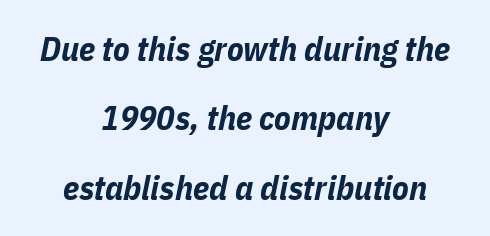
The image shows 34 px bold, condensed type, italic (leaning right); set centered, loose line spacing (2.04x), normal letter spacing, not underlined; low stroke contrast and a medium x-height.
